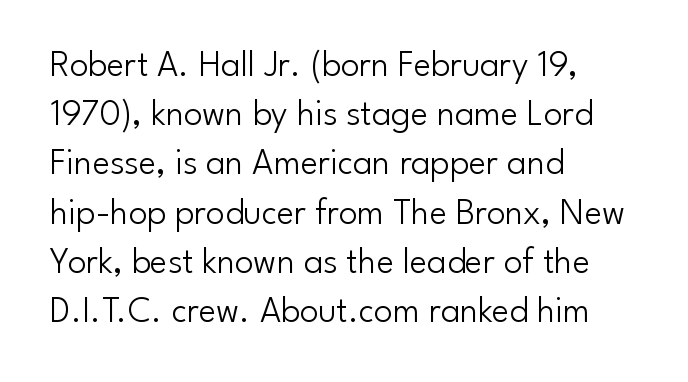
Q: Is the text bold? A: No.
Q: Is the text italic (slanted)? A: No, it is upright.
Q: Is the typeface a serif or a sans-serif typeface? A: Sans-serif.
Q: Is the text underlined? A: No.
Q: How is the paragraph aligned? A: Left-aligned.
Q: Is the spacing between letters normal or unusually wide? A: Normal.
Q: Is the spacing between lines tight, normal or loose? A: Normal.
Q: Width (condensed, normal, or wide)? A: Normal.
Q: Stroke contrast? A: Low.
Q: x-height? A: Small.
Q: Monospaced? A: No.
